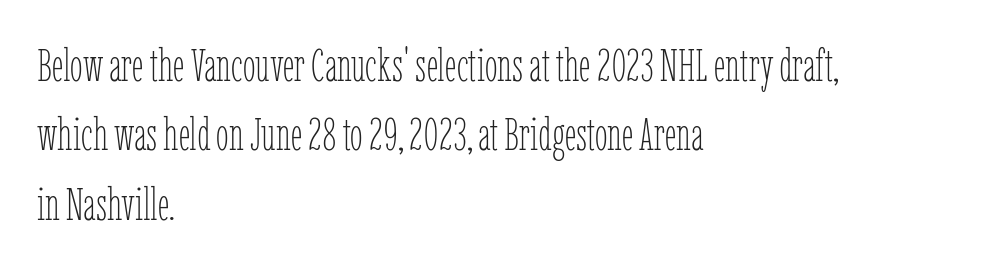
{"italic": "no", "bold": "no", "weight": "thin", "width": "condensed", "stroke_contrast": "low", "x_height": "medium", "monospaced": "no", "underline": "no", "align": "left", "line_spacing": "normal", "line_spacing_ratio": 1.51, "letter_spacing": "normal", "letter_spacing_em": 0.0, "glyph_px": 46}
